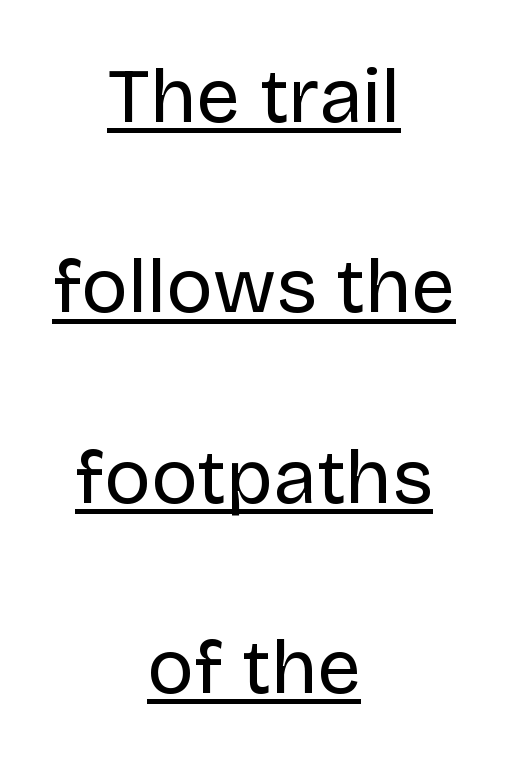
Q: Is the text bold? A: No.
Q: Is the text italic (slanted)? A: No, it is upright.
Q: Is the typeface a serif or a sans-serif typeface? A: Sans-serif.
Q: Is the text underlined? A: Yes.
Q: How is the paragraph aligned? A: Centered.
Q: Is the spacing between letters normal or unusually wide? A: Normal.
Q: Is the spacing between lines tight, normal or loose? A: Loose.
Q: Width (condensed, normal, or wide)? A: Normal.
Q: Stroke contrast? A: Low.
Q: x-height? A: Large.
Q: Monospaced? A: No.
